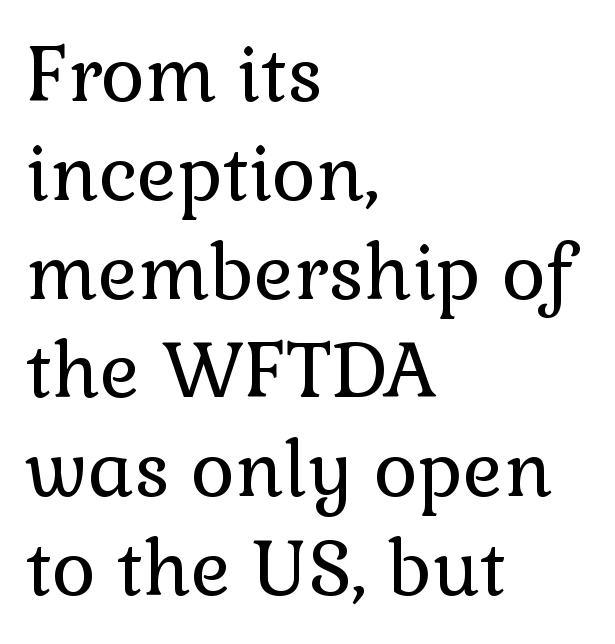
Q: Is the text bold? A: No.
Q: Is the text italic (slanted)? A: No, it is upright.
Q: Is the typeface a serif or a sans-serif typeface? A: Serif.
Q: Is the text underlined? A: No.
Q: How is the paragraph aligned? A: Left-aligned.
Q: Is the spacing between letters normal or unusually wide? A: Normal.
Q: Is the spacing between lines tight, normal or loose? A: Normal.
Q: Width (condensed, normal, or wide)? A: Normal.
Q: Stroke contrast? A: Low.
Q: x-height? A: Medium.
Q: Monospaced? A: No.
